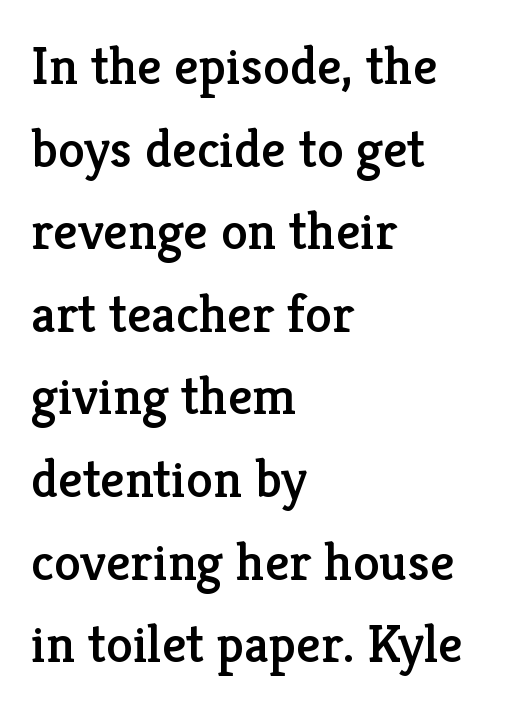
The compositor pushed each line to the left boundary. You can tell from the footed stems that serif type was used. The passage shown is typed in a proportional face where columns would drift. The strip under each line holds only bare page. The line-height multiplier appears to be the usual default. Characters remain perfectly vertical along every line.
